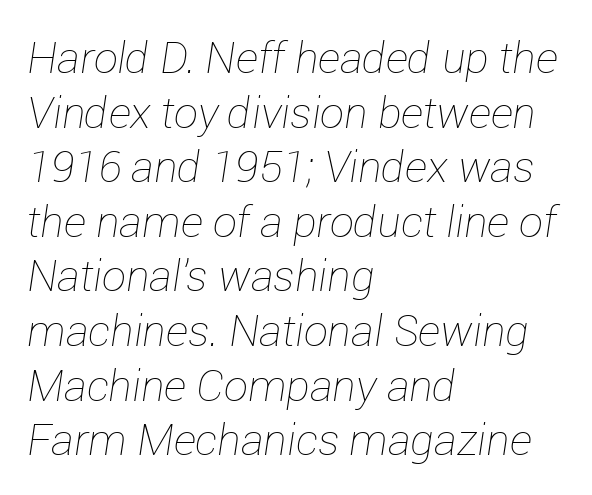
Q: Is the text bold? A: No.
Q: Is the text italic (slanted)? A: Yes, it leans right by about 12 degrees.
Q: Is the text underlined? A: No.
Q: How is the paragraph aligned? A: Left-aligned.
Q: Is the spacing between letters normal or unusually wide? A: Normal.
Q: Is the spacing between lines tight, normal or loose? A: Normal.
Q: Width (condensed, normal, or wide)? A: Normal.
Q: Stroke contrast? A: Low.
Q: x-height? A: Medium.
Q: Monospaced? A: No.
